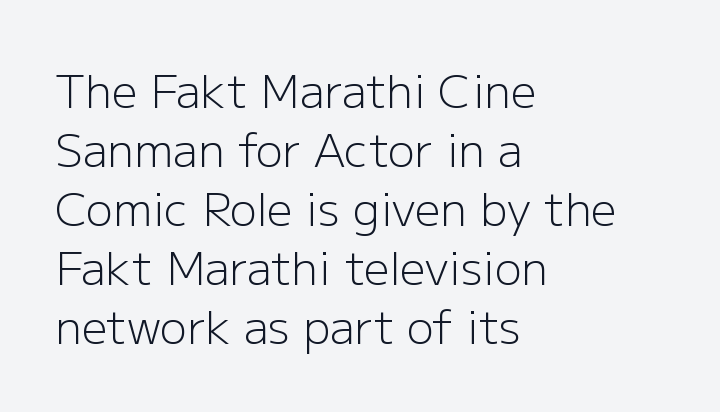
{"serif": "no", "italic": "no", "bold": "no", "weight": "light", "width": "normal", "stroke_contrast": "low", "x_height": "medium", "monospaced": "no", "underline": "no", "align": "left", "line_spacing": "normal", "line_spacing_ratio": 1.31, "letter_spacing": "normal", "letter_spacing_em": 0.0, "glyph_px": 45}
